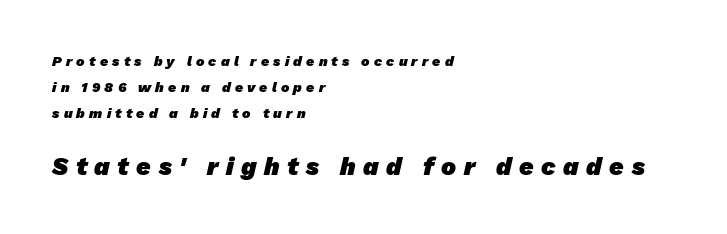
The image shows 25 px bold type; set left-aligned, line spacing 1.87x, unusually wide letter spacing (+0.3 em), not underlined; the second (bottom) block is 1.79x larger.
